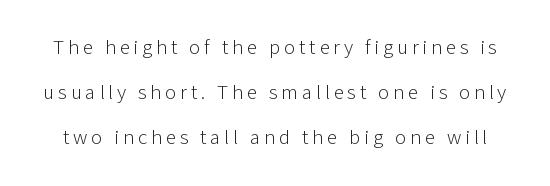
What's the leading like? Stretched, with rows far apart. Lines of text with bare space underneath. A quiet, ordinary-to-light weight characterises the typeface. The axis of the letterforms is exactly vertical.
